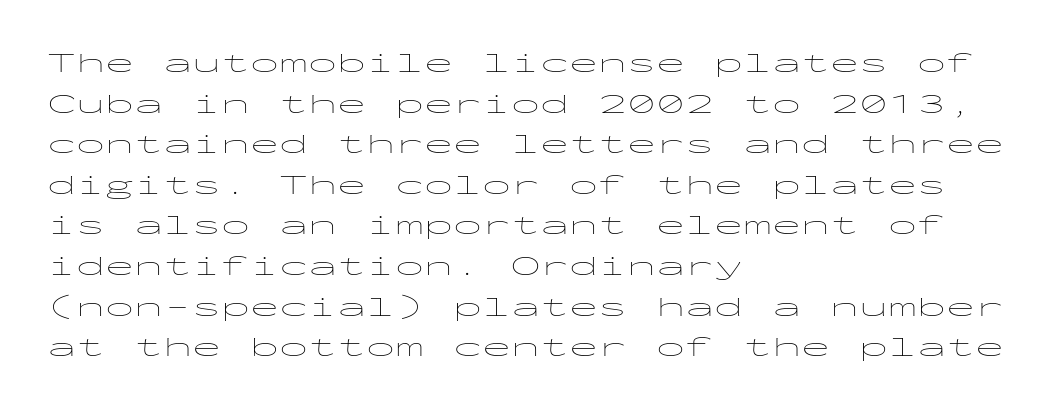
The letters march in equal steps, a hallmark of fixed-pitch type. Is the type heavy? It reads as light-to-regular instead. These lines stack with their left ends in a neat column. When letters stand straight like this, we call the style roman or upright.
